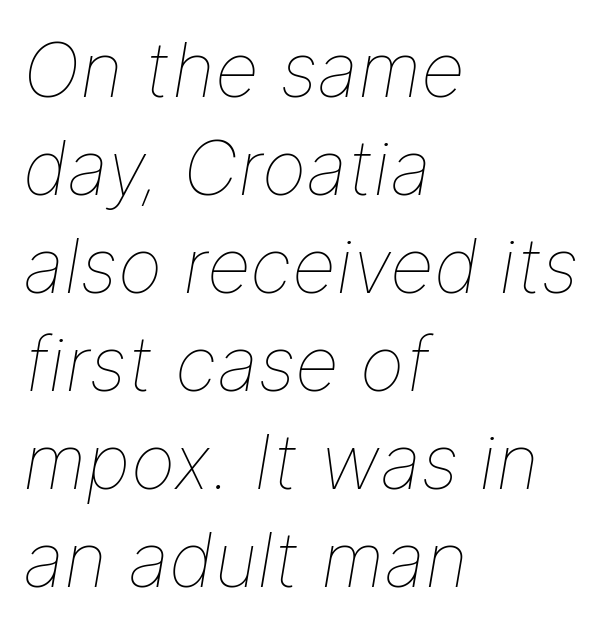
Q: Is the text bold? A: No.
Q: Is the text italic (slanted)? A: Yes, it leans right by about 9 degrees.
Q: Is the text underlined? A: No.
Q: How is the paragraph aligned? A: Left-aligned.
Q: Is the spacing between letters normal or unusually wide? A: Normal.
Q: Is the spacing between lines tight, normal or loose? A: Normal.
Q: Width (condensed, normal, or wide)? A: Normal.
Q: Stroke contrast? A: Low.
Q: x-height? A: Medium.
Q: Monospaced? A: No.
